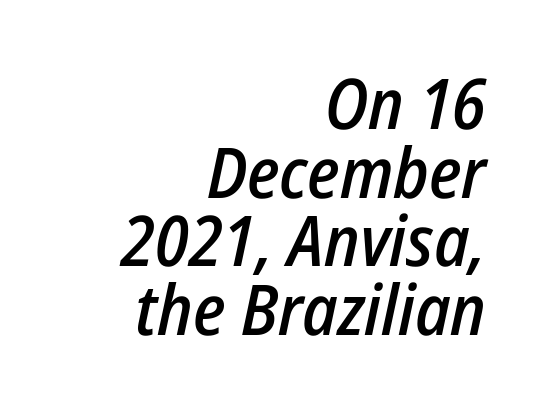
{"italic": "yes", "lean": "right", "slant_degrees": 12, "bold": "semi", "weight": "semibold", "width": "condensed", "stroke_contrast": "low", "x_height": "medium", "monospaced": "no", "underline": "no", "align": "right", "line_spacing": "tight", "line_spacing_ratio": 0.98, "letter_spacing": "normal", "letter_spacing_em": 0.0, "glyph_px": 70}
